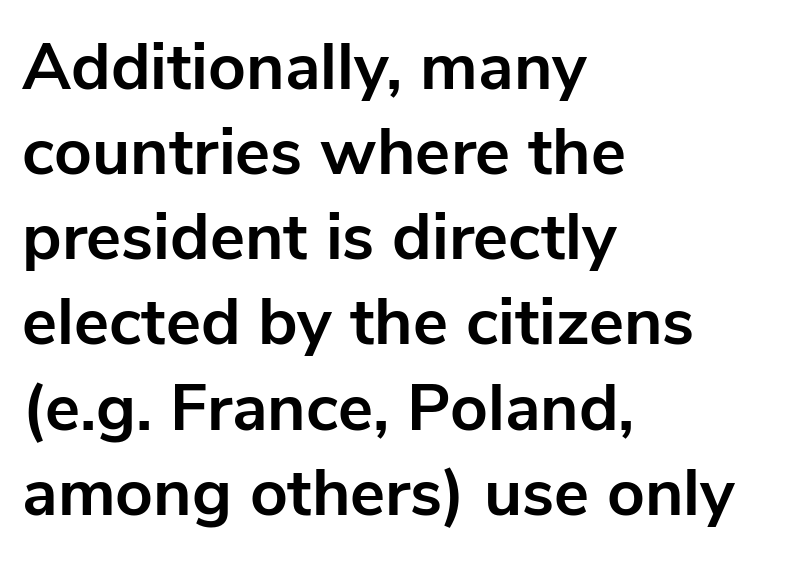
Q: Is the text bold? A: Yes.
Q: Is the text italic (slanted)? A: No, it is upright.
Q: Is the typeface a serif or a sans-serif typeface? A: Sans-serif.
Q: Is the text underlined? A: No.
Q: How is the paragraph aligned? A: Left-aligned.
Q: Is the spacing between letters normal or unusually wide? A: Normal.
Q: Is the spacing between lines tight, normal or loose? A: Normal.
Q: Width (condensed, normal, or wide)? A: Normal.
Q: Stroke contrast? A: Low.
Q: x-height? A: Medium.
Q: Monospaced? A: No.
